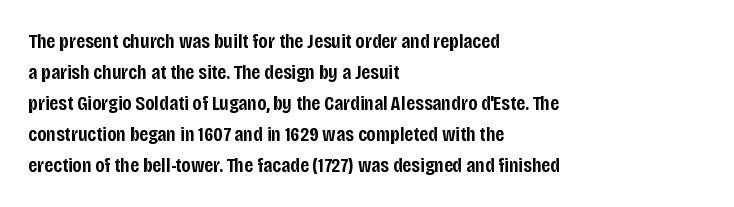
{"italic": "no", "bold": "semi", "underline": "no", "align": "left", "line_spacing": "normal", "line_spacing_ratio": 1.48, "letter_spacing": "normal", "letter_spacing_em": 0.0, "glyph_px": 21}
